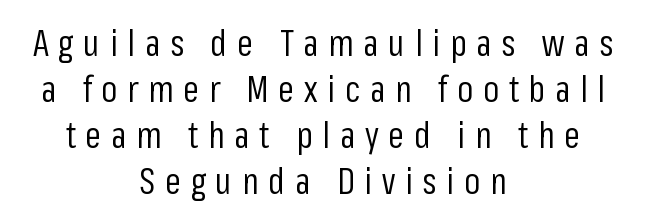
Q: Is the text bold? A: No.
Q: Is the text italic (slanted)? A: No, it is upright.
Q: Is the typeface a serif or a sans-serif typeface? A: Sans-serif.
Q: Is the text underlined? A: No.
Q: How is the paragraph aligned? A: Centered.
Q: Is the spacing between letters normal or unusually wide? A: Unusually wide.
Q: Is the spacing between lines tight, normal or loose? A: Normal.
Q: Width (condensed, normal, or wide)? A: Condensed.
Q: Stroke contrast? A: Low.
Q: x-height? A: Medium.
Q: Monospaced? A: No.
